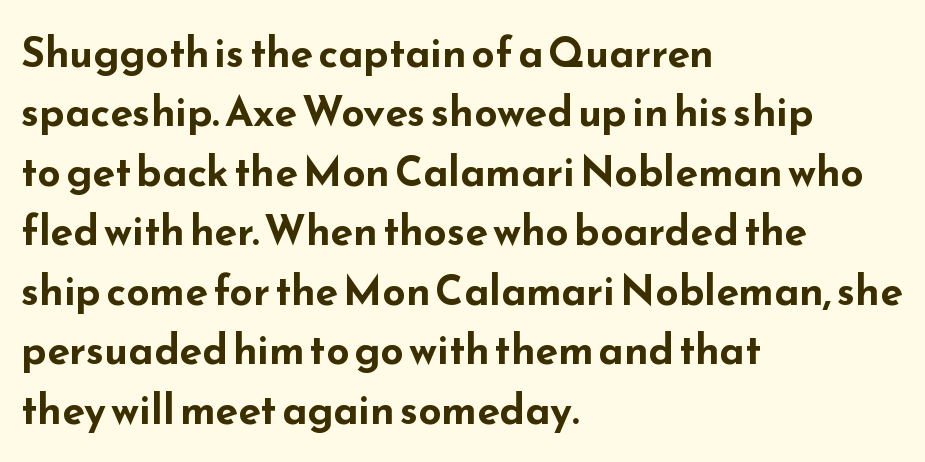
{"serif": "no", "italic": "no", "bold": "yes", "weight": "bold", "width": "wide", "stroke_contrast": "low", "x_height": "small", "monospaced": "no", "underline": "no", "align": "left", "line_spacing": "normal", "line_spacing_ratio": 1.45, "letter_spacing": "normal", "letter_spacing_em": 0.0, "glyph_px": 41}
